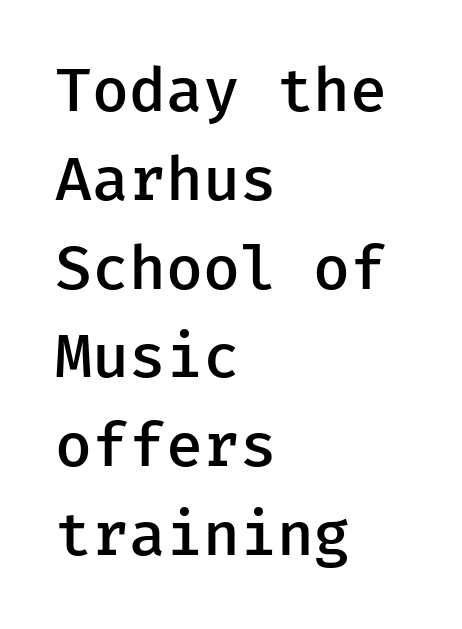
Strokes here are thickened, but only to semibold level. This sample uses plain, unmodified letter spacing. This is sans-serif lettering, the kind often seen on screens and signage. The words here are not underlined. All the whitespace from short lines collects on the right. A roman cut, with each character standing at attention.
